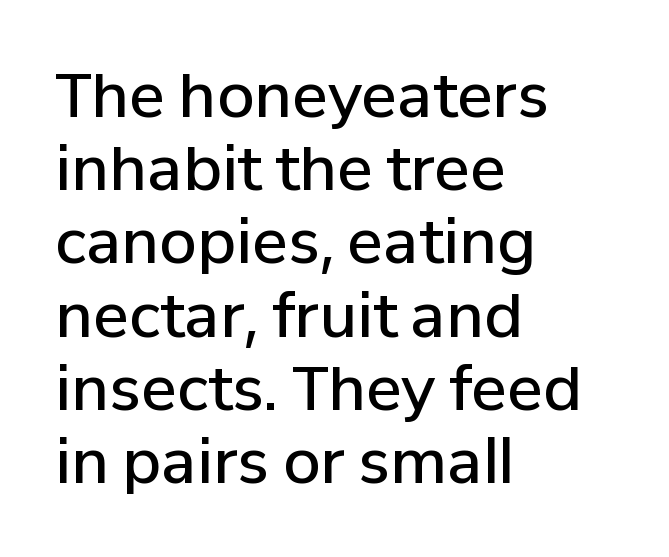
The image shows 60 px semibold sans-serif type, upright; set left-aligned, line spacing 1.22x, normal letter spacing, not underlined; low stroke contrast and a medium x-height.
